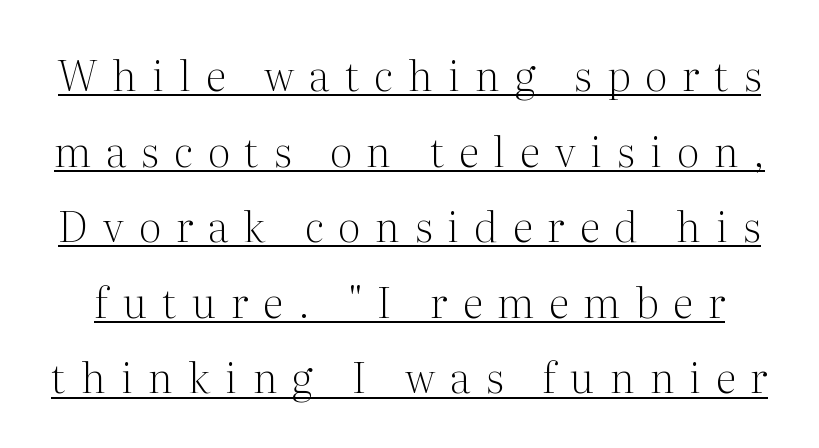
Nope, not italic — everything's standing straight. The glyphs are accompanied by a horizontal stroke just below them. Is this a sans? No — the strokes have serifs. Heaviness? Minimal to ordinary, like unemphasized prose. Character widths vary here, with narrow letters taking less room than wide ones. Display-style spreading of the glyphs; the letterfit is very open.
